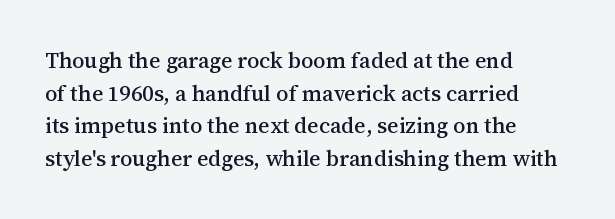
{"italic": "no", "underline": "no", "align": "left", "line_spacing": "normal", "line_spacing_ratio": 1.48, "letter_spacing": "normal", "letter_spacing_em": 0.0, "glyph_px": 22}
